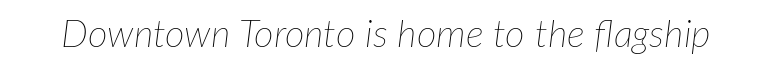
The image shows 38 px thin type, italic (leaning right); set normal letter spacing, not underlined; low stroke contrast and a medium x-height.
